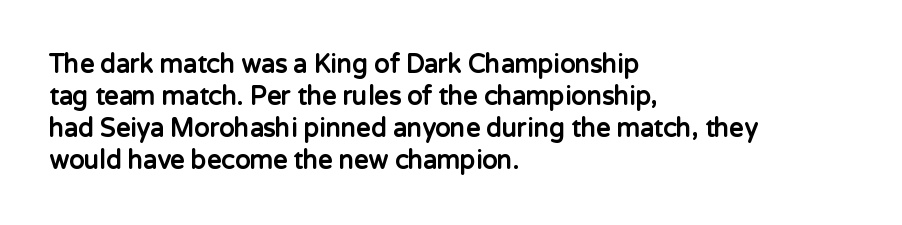
{"italic": "no", "bold": "yes", "underline": "no", "align": "left", "line_spacing": "normal", "line_spacing_ratio": 1.28, "letter_spacing": "normal", "letter_spacing_em": 0.0, "glyph_px": 25}
